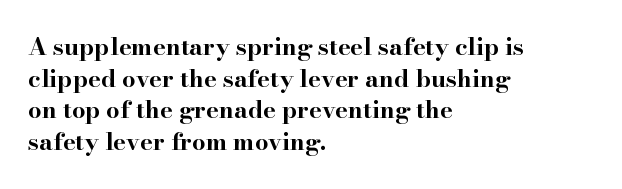
Q: Is the text bold? A: Yes.
Q: Is the text italic (slanted)? A: No, it is upright.
Q: Is the text underlined? A: No.
Q: How is the paragraph aligned? A: Left-aligned.
Q: Is the spacing between letters normal or unusually wide? A: Normal.
Q: Is the spacing between lines tight, normal or loose? A: Normal.
